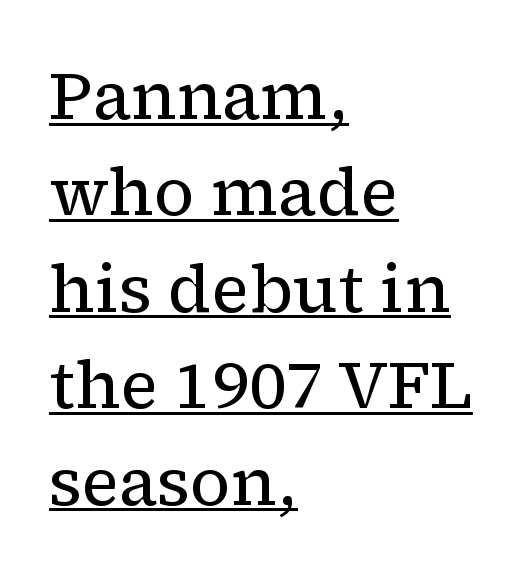
The image shows 67 px regular-weight serif type, upright; set left-aligned, normal line spacing (1.44x), normal letter spacing, underlined; low stroke contrast and a medium x-height.
